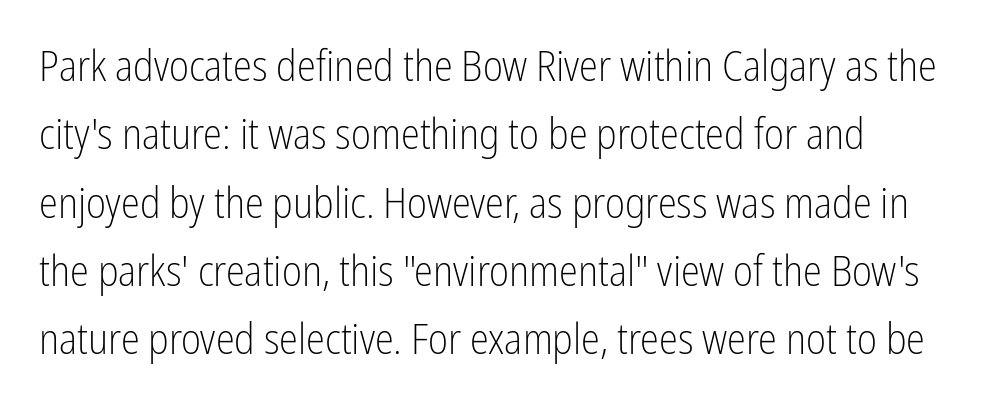
Layout note: lines flush left. Summary of vertical rhythm: regular, with standard interline spacing. You can tell from the bare stems that sans-serif type was used. Ordinary non-slanted type is in use.
